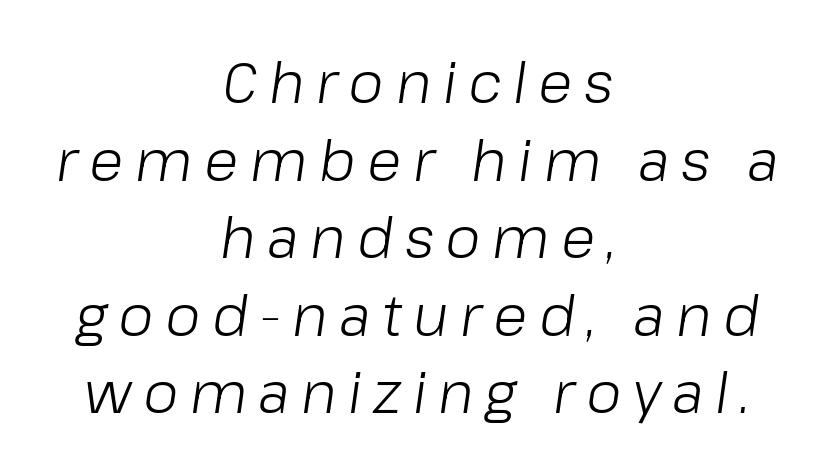
Stem width sits at or under what a default text font uses. This is oblique type, the kind used for emphasis or titles. The designer left line spacing at the default. The space beneath each line is pristine and unruled. Is this a fixed-width face? No — the glyphs have proportional, varying widths.
